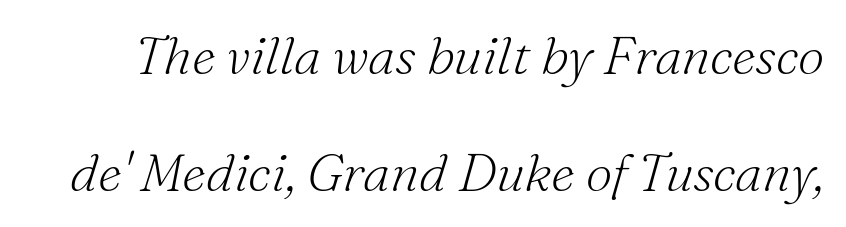
Q: Is the text bold? A: No.
Q: Is the text italic (slanted)? A: Yes, it leans right by about 16 degrees.
Q: Is the typeface a serif or a sans-serif typeface? A: Serif.
Q: Is the text underlined? A: No.
Q: Is the spacing between letters normal or unusually wide? A: Normal.
Q: Is the spacing between lines tight, normal or loose? A: Loose.
Q: Width (condensed, normal, or wide)? A: Normal.
Q: Stroke contrast? A: Medium.
Q: x-height? A: Small.
Q: Monospaced? A: No.
